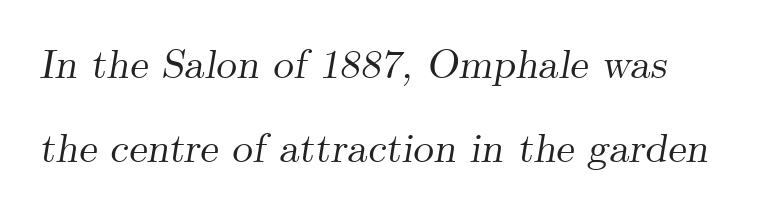
{"serif": "yes", "italic": "yes", "lean": "right", "slant_degrees": 9, "width": "normal", "stroke_contrast": "medium", "x_height": "small", "monospaced": "no", "underline": "no", "line_spacing": "loose", "line_spacing_ratio": 2.06, "letter_spacing": "normal", "letter_spacing_em": 0.0, "glyph_px": 41}
